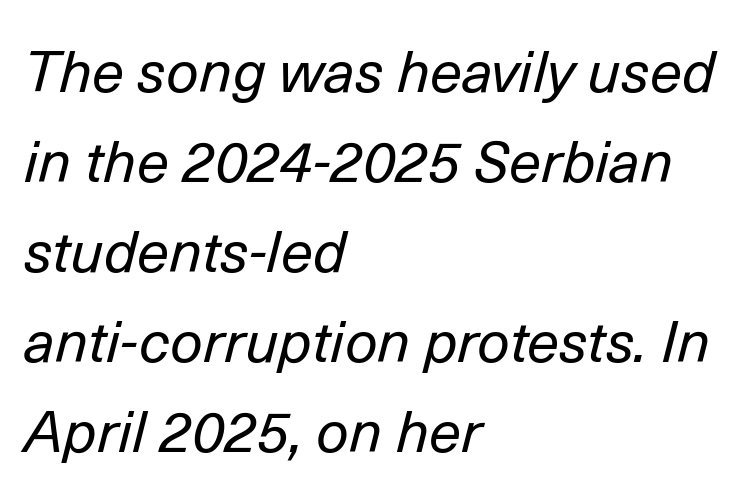
{"italic": "yes", "lean": "right", "slant_degrees": 14, "bold": "no", "weight": "regular", "width": "normal", "stroke_contrast": "low", "x_height": "medium", "monospaced": "no", "underline": "no", "align": "left", "line_spacing": "normal", "line_spacing_ratio": 1.55, "letter_spacing": "normal", "letter_spacing_em": 0.0, "glyph_px": 58}
